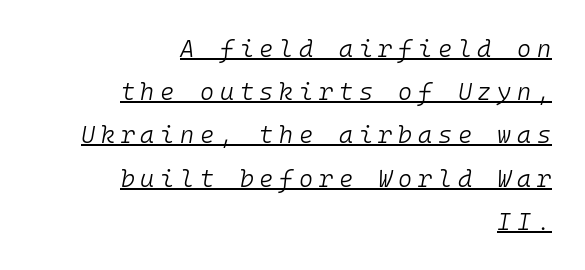
Q: Is the text bold? A: No.
Q: Is the text italic (slanted)? A: Yes, it leans right by about 10 degrees.
Q: Is the text underlined? A: Yes.
Q: How is the paragraph aligned? A: Right-aligned.
Q: Is the spacing between letters normal or unusually wide? A: Unusually wide.
